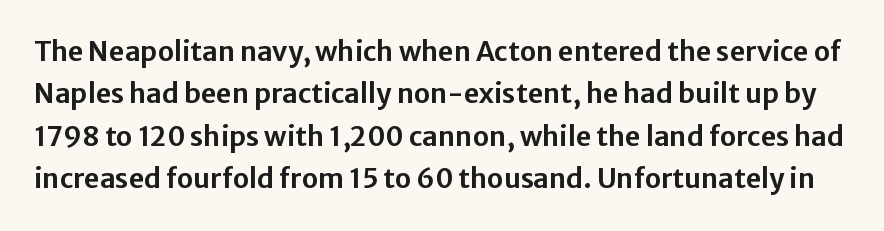
{"italic": "no", "underline": "no", "line_spacing": "normal", "line_spacing_ratio": 1.57, "letter_spacing": "normal", "letter_spacing_em": 0.0, "glyph_px": 27}
